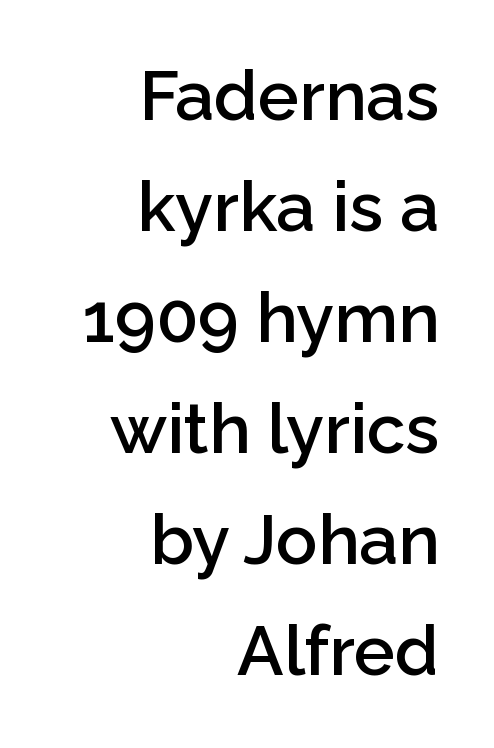
The image shows 69 px semibold sans-serif type, upright; set right-aligned, normal line spacing (1.61x), normal letter spacing, not underlined; low stroke contrast and a medium x-height.
